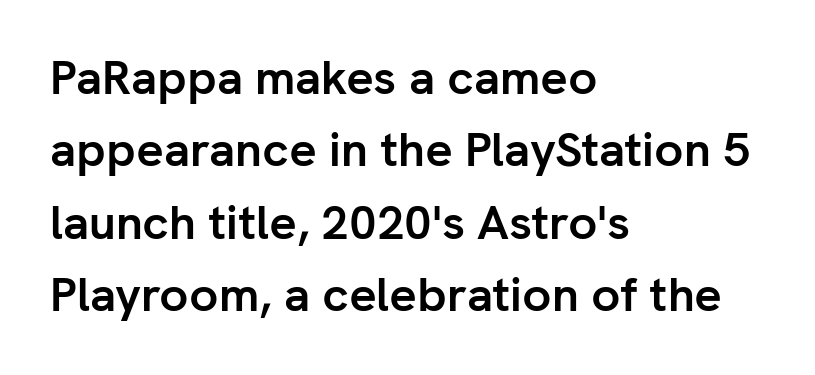
Vertical spacing — default. Honestly, there is no underline to notice here at all. Classification — sans serif. The face used here is proportionally spaced, like ordinary book or web type. The letterforms sit shoulder to shoulder at normal distance.
